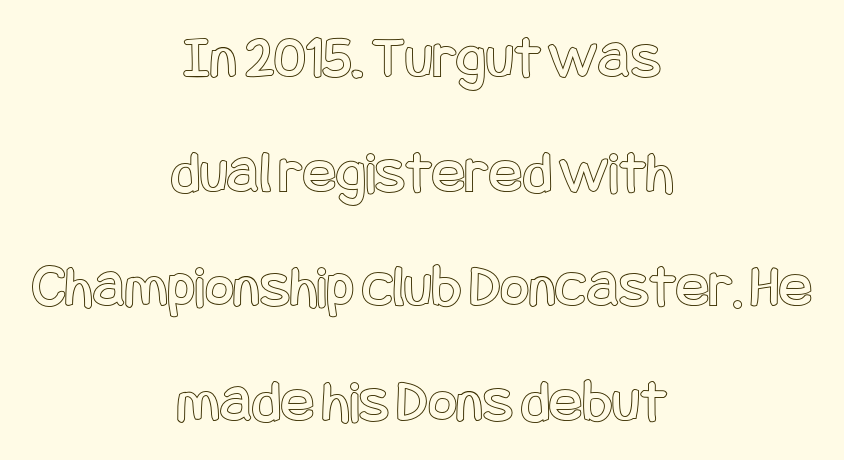
{"italic": "no", "width": "condensed", "x_height": "large", "underline": "no", "align": "center", "line_spacing_ratio": 1.85, "letter_spacing": "normal", "letter_spacing_em": 0.0, "glyph_px": 62}
